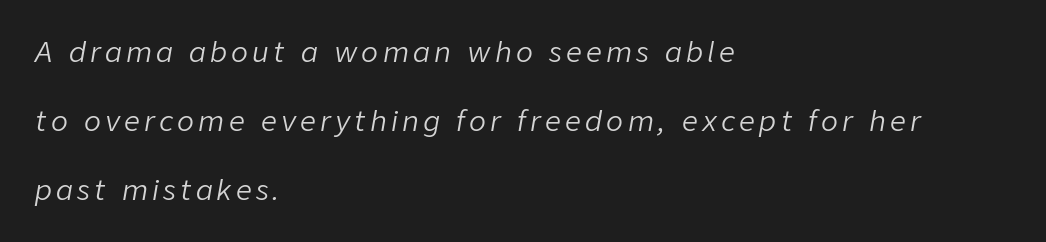
{"italic": "yes", "lean": "right", "slant_degrees": 9, "bold": "no", "weight": "light", "width": "normal", "stroke_contrast": "low", "x_height": "medium", "monospaced": "no", "underline": "no", "align": "left", "line_spacing": "loose", "line_spacing_ratio": 2.46, "glyph_px": 28}
